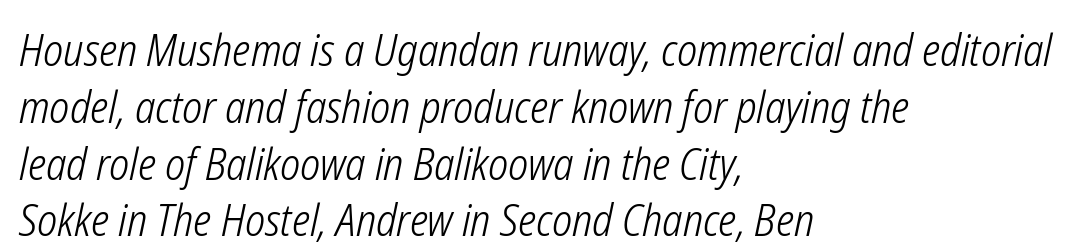
Q: Is the text bold? A: No.
Q: Is the text italic (slanted)? A: Yes, it leans right by about 12 degrees.
Q: Is the text underlined? A: No.
Q: How is the paragraph aligned? A: Left-aligned.
Q: Is the spacing between letters normal or unusually wide? A: Normal.
Q: Is the spacing between lines tight, normal or loose? A: Normal.
Q: Width (condensed, normal, or wide)? A: Condensed.
Q: Stroke contrast? A: Low.
Q: x-height? A: Medium.
Q: Monospaced? A: No.
